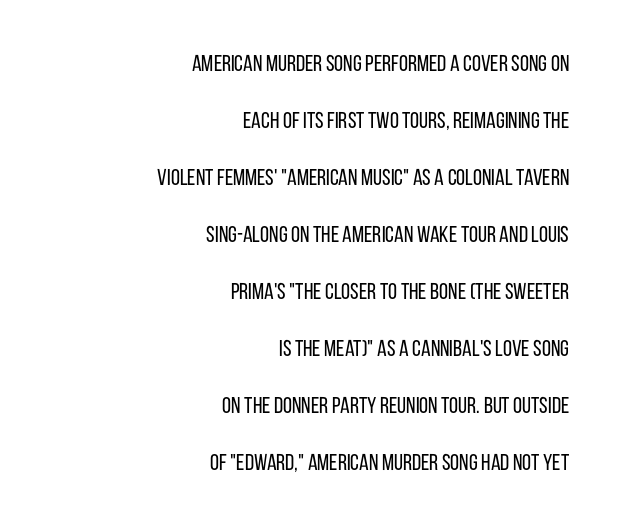
The image shows 23 px text type, upright; set right-aligned, loose line spacing (2.48x), normal letter spacing, not underlined.
